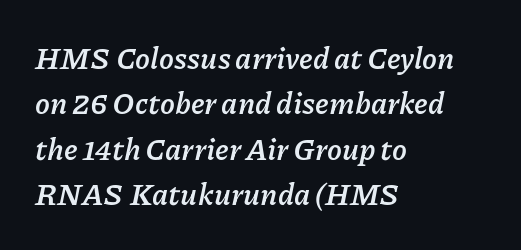
Varying glyph widths throughout — classic text-font behaviour. Has an underline been added? It has not. Look at the tracking — it's just the regular setting, nothing added. Plenty of ink on the page — the face is bold. The font's italic variant was chosen for this text. These lines are set flush left with a ragged right edge.
